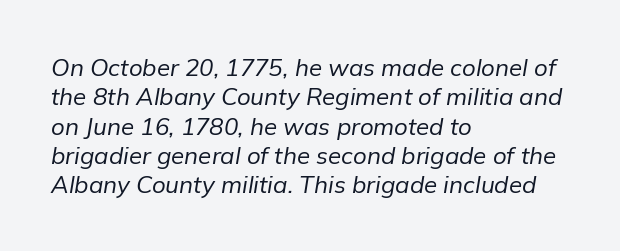
Q: Is the text bold? A: No.
Q: Is the text italic (slanted)? A: Yes, it leans right by about 9 degrees.
Q: Is the text underlined? A: No.
Q: How is the paragraph aligned? A: Left-aligned.
Q: Is the spacing between letters normal or unusually wide? A: Normal.
